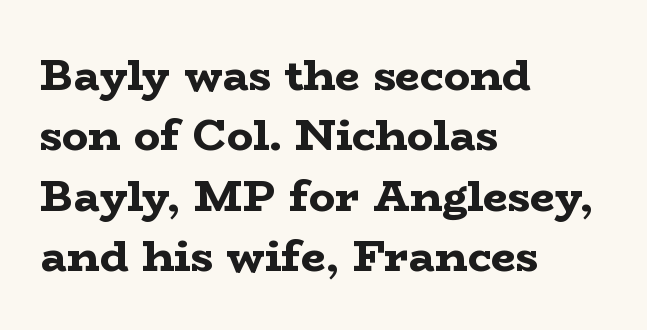
Q: Is the text bold? A: Yes.
Q: Is the text italic (slanted)? A: No, it is upright.
Q: Is the typeface a serif or a sans-serif typeface? A: Serif.
Q: Is the text underlined? A: No.
Q: How is the paragraph aligned? A: Left-aligned.
Q: Is the spacing between letters normal or unusually wide? A: Normal.
Q: Is the spacing between lines tight, normal or loose? A: Normal.
Q: Width (condensed, normal, or wide)? A: Wide.
Q: Stroke contrast? A: Low.
Q: x-height? A: Medium.
Q: Monospaced? A: No.
